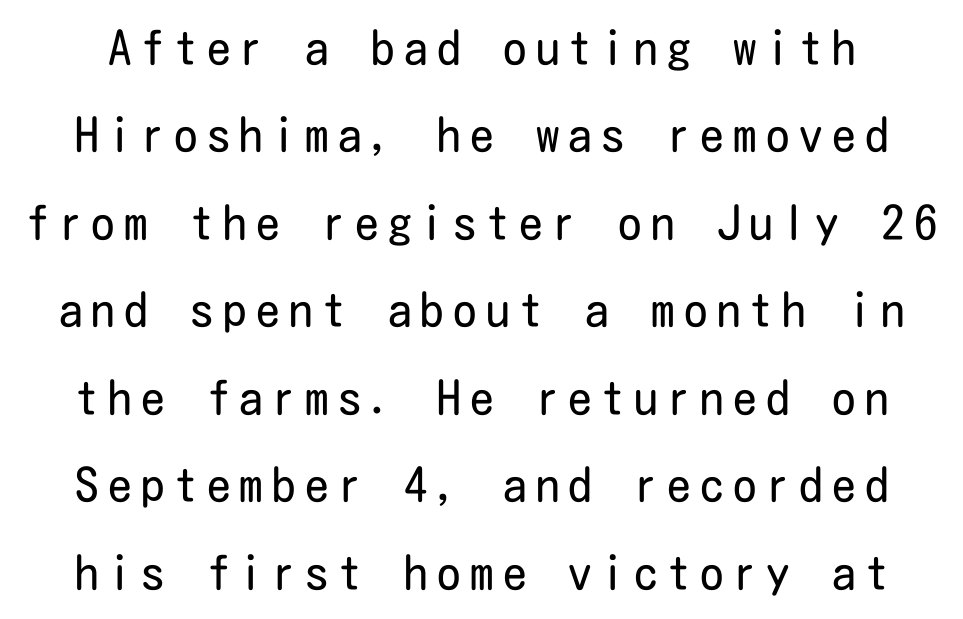
Compared with typical body copy, the letter spacing here is much looser. In terms of letterform style, serifs are entirely absent. Heft: none added — not bold. Italic? Not at all — the glyphs are vertical.
